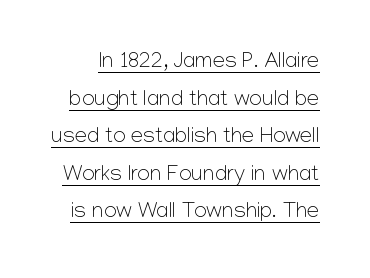
Heft: none added — not bold. What stands out about the letter spacing? Nothing — it is the standard amount. A rule runs beneath these lines of type. No italicization has been applied; the sample stays upright.
